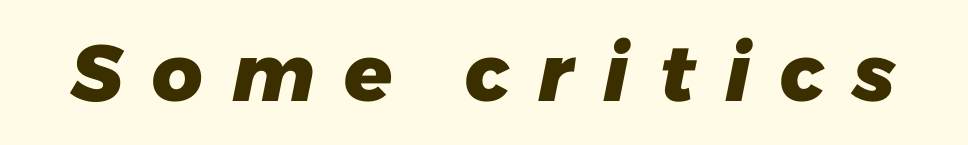
Q: Is the text bold? A: Yes.
Q: Is the typeface a serif or a sans-serif typeface? A: Sans-serif.
Q: Is the text underlined? A: No.
Q: Is the spacing between letters normal or unusually wide? A: Unusually wide.
Q: Width (condensed, normal, or wide)? A: Normal.
Q: Stroke contrast? A: Low.
Q: x-height? A: Medium.
Q: Monospaced? A: No.
